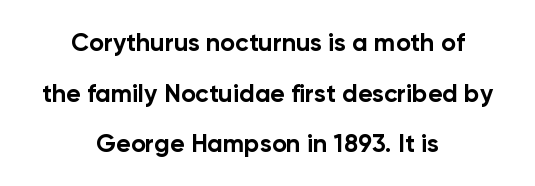
{"italic": "no", "bold": "yes", "underline": "no", "align": "center", "line_spacing": "loose", "line_spacing_ratio": 2.03, "letter_spacing": "normal", "letter_spacing_em": 0.0, "glyph_px": 25}
